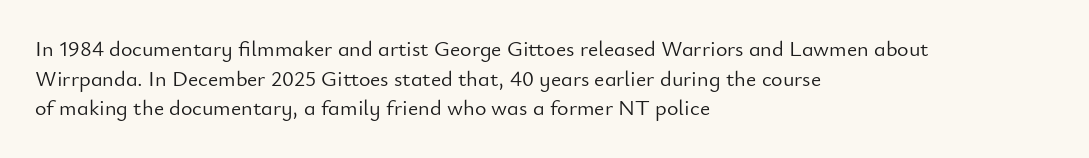
The image shows 22 px text type, upright; set left-aligned, normal line spacing (1.35x), normal letter spacing, not underlined.
